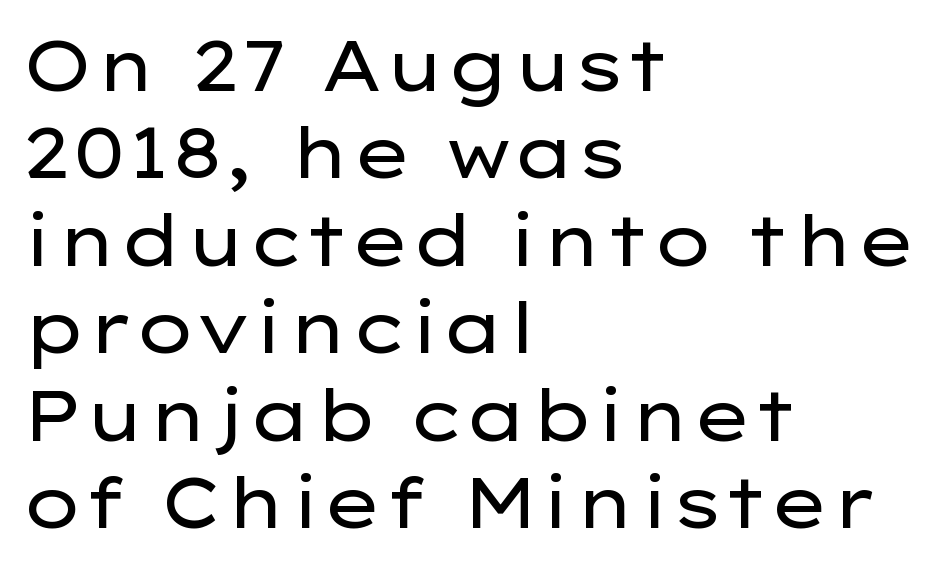
Q: Is the text bold? A: No.
Q: Is the text italic (slanted)? A: No, it is upright.
Q: Is the typeface a serif or a sans-serif typeface? A: Sans-serif.
Q: Is the text underlined? A: No.
Q: How is the paragraph aligned? A: Left-aligned.
Q: Is the spacing between letters normal or unusually wide? A: Normal.
Q: Is the spacing between lines tight, normal or loose? A: Normal.
Q: Width (condensed, normal, or wide)? A: Wide.
Q: Stroke contrast? A: Low.
Q: x-height? A: Medium.
Q: Monospaced? A: No.
